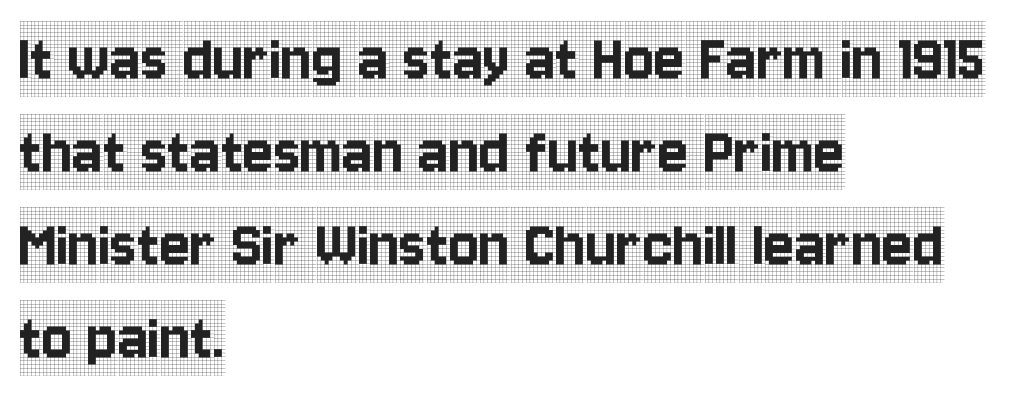
The image shows 71 px condensed serif type, upright; set left-aligned, normal line spacing (1.31x), normal letter spacing, not underlined; a large x-height.
